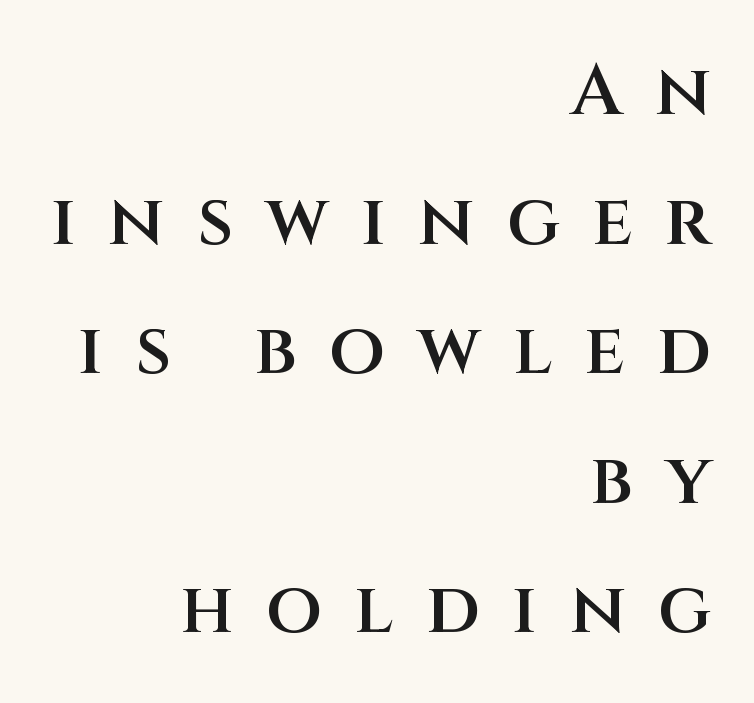
Q: Is the text bold? A: Semi-bold.
Q: Is the text italic (slanted)? A: No, it is upright.
Q: Is the typeface a serif or a sans-serif typeface? A: Sans-serif.
Q: Is the text underlined? A: No.
Q: How is the paragraph aligned? A: Right-aligned.
Q: Is the spacing between letters normal or unusually wide? A: Unusually wide.
Q: Width (condensed, normal, or wide)? A: Normal.
Q: Stroke contrast? A: Medium.
Q: x-height? A: Large.
Q: Monospaced? A: No.
